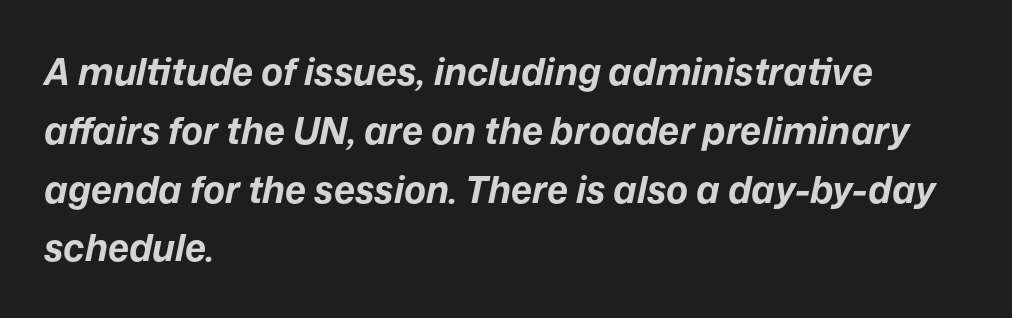
Each row of text sits above clean, open space. Observe the ordinary spacing: letters are neighbours, not strangers. Honestly, the row spacing looks completely unremarkable. Posture: slanted. These lines are rendered in a variable-pitch font. The setting favours the left margin, as ordinary paragraphs usually do.
